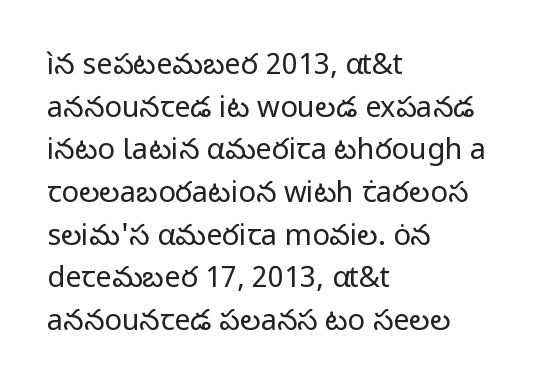
The specimen omits any rule beneath the text block's lines. This is sans-serif lettering, the kind often seen on screens and signage. Horizontally, the lines are justified to the leading edge only. Evenly set lines give the paragraph a standard silhouette. The specimen reads as upright at a glance. Stroke mass is kept to a normal reading level or below.
